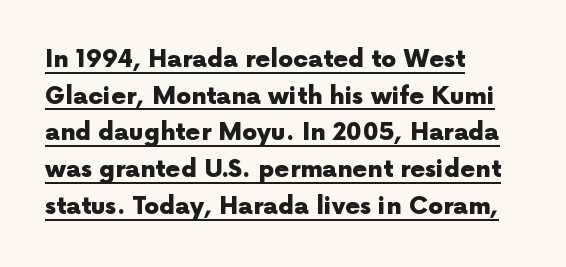
Q: Is the text bold? A: Yes.
Q: Is the text italic (slanted)? A: No, it is upright.
Q: Is the text underlined? A: Yes.
Q: How is the paragraph aligned? A: Left-aligned.
Q: Is the spacing between letters normal or unusually wide? A: Normal.
Q: Is the spacing between lines tight, normal or loose? A: Normal.
